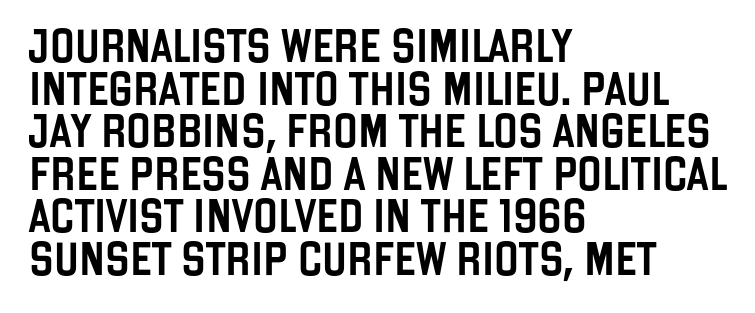
The image shows 33 px condensed sans-serif type, upright; set left-aligned, normal line spacing (1.29x), normal letter spacing, not underlined; low stroke contrast and a large x-height.
